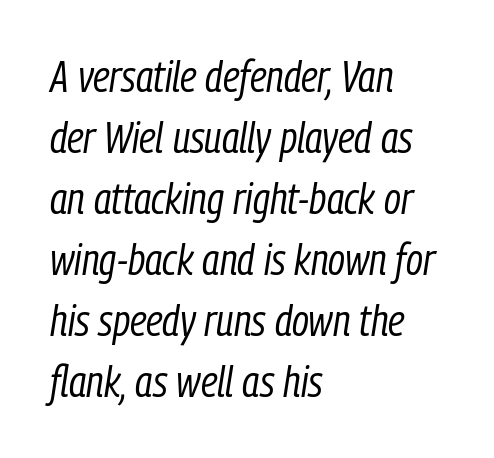
The letters advance in unequal steps, a hallmark of proportional type. An italicized treatment has been applied to the whole sample. A light-to-regular cut is what we see here. Letters rest on an invisible, unmarked baseline. Leading matches the norm, producing a regular column.
